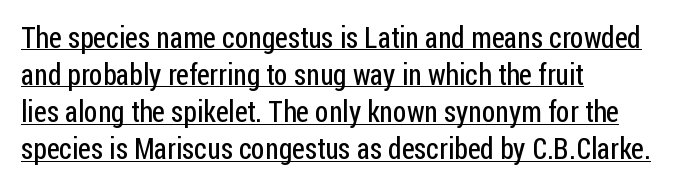
The image shows 29 px regular-weight, condensed sans-serif type, upright; set left-aligned, normal line spacing (1.28x), normal letter spacing, underlined; low stroke contrast and a medium x-height.
